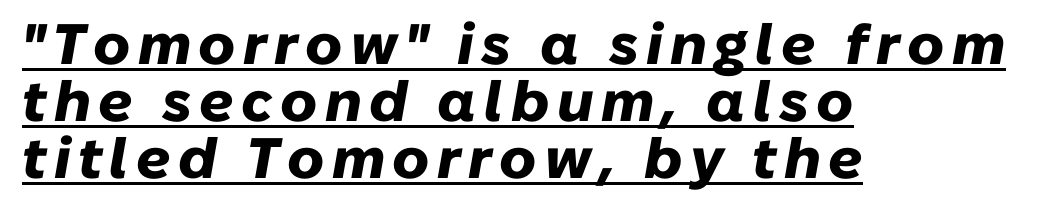
Q: Is the text bold? A: Yes.
Q: Is the text italic (slanted)? A: Yes, it leans right by about 10 degrees.
Q: Is the text underlined? A: Yes.
Q: How is the paragraph aligned? A: Left-aligned.
Q: Is the spacing between lines tight, normal or loose? A: Tight.
Q: Width (condensed, normal, or wide)? A: Normal.
Q: Stroke contrast? A: Low.
Q: x-height? A: Medium.
Q: Monospaced? A: No.
